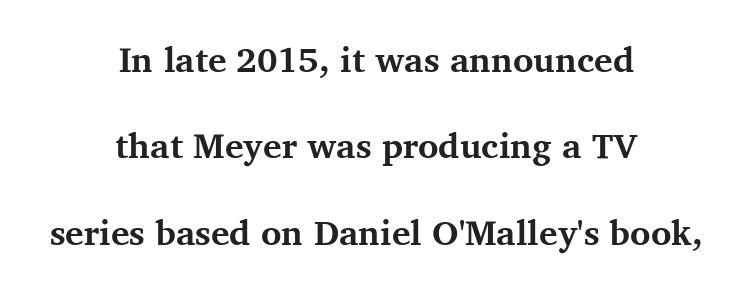
Vertical strokes here are truly vertical. A typesetter would call this proportional, since set widths differ per character. The foot of each line stays bare and open. In terms of weight, the rendering is a true, heavy bold.
